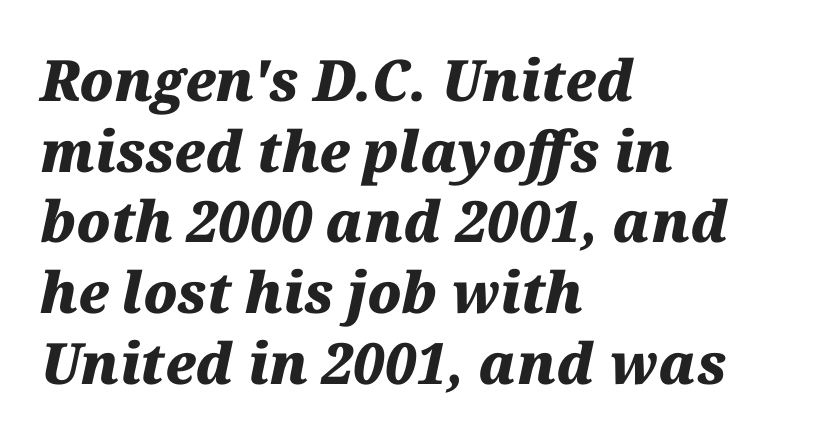
The image shows 57 px heavy type, italic (leaning right); set left-aligned, line spacing 1.24x, normal letter spacing, not underlined; medium stroke contrast and a medium x-height.
